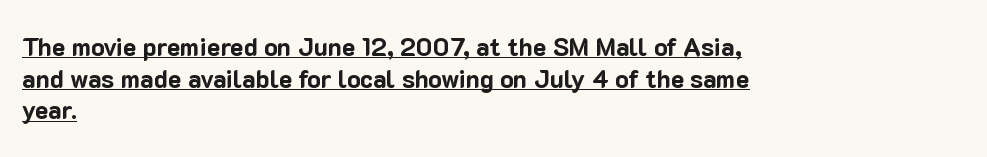
{"italic": "no", "bold": "yes", "underline": "yes", "align": "left", "line_spacing": "normal", "line_spacing_ratio": 1.27, "letter_spacing": "normal", "letter_spacing_em": 0.0, "glyph_px": 25}
